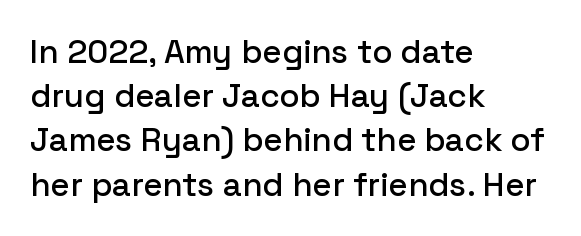
Nobody drew a line under any word here. A typesetter would call this zero additional tracking. Short and long lines alike share a common starting point at left. The designer left line spacing at the default. The face used here is proportionally spaced, like ordinary book or web type. This sample uses a sans-serif face.
